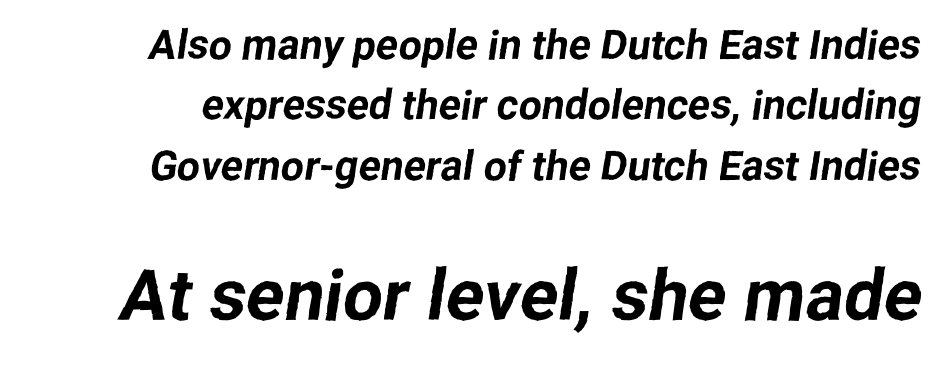
Does the type have serifs? No, each stem ends abruptly. Just letters on the line, the space beneath them empty. Whoever set this chose a conventional vertical rhythm. The face used here appears at its bigger size in the lower chunk.
